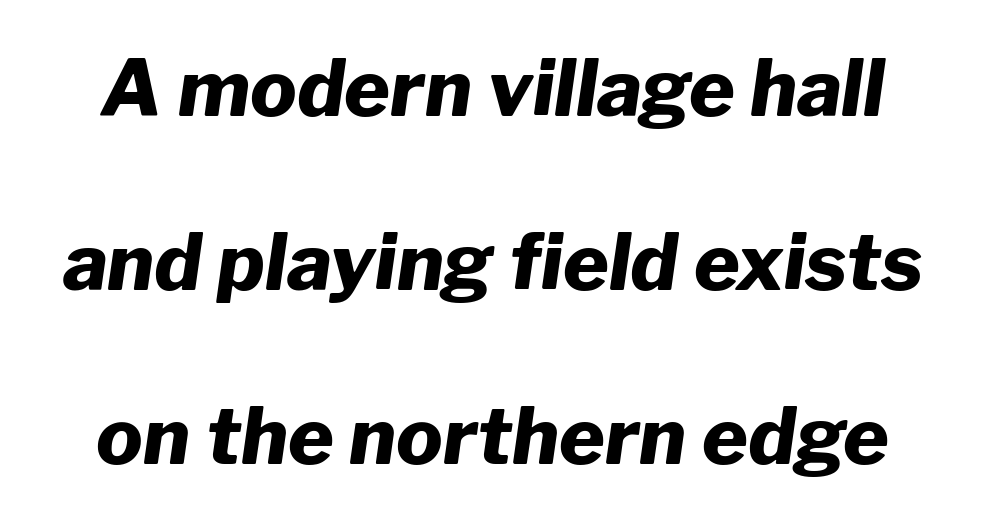
The image shows 78 px heavy type, italic (leaning right); set loose line spacing (2.23x), normal letter spacing, not underlined; low stroke contrast and a medium x-height.
